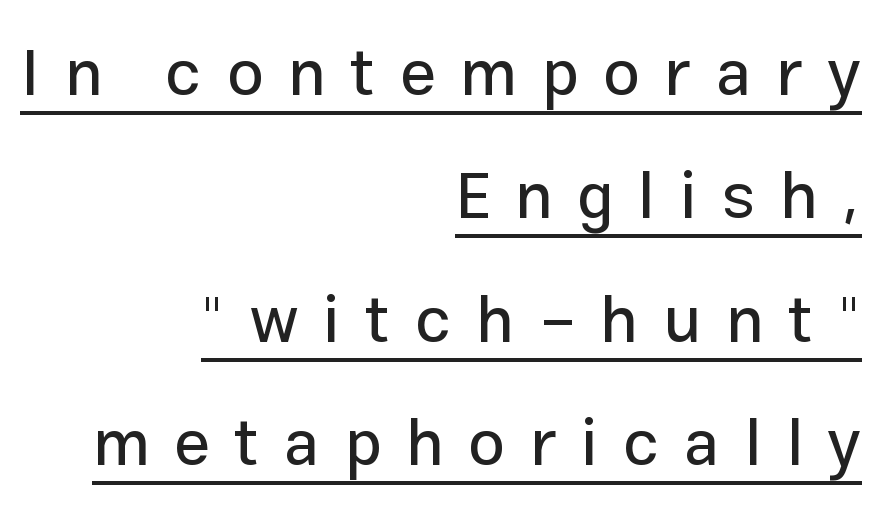
The image shows 65 px sans-serif type, upright; set right-aligned, loose line spacing (1.9x), unusually wide letter spacing (+0.38 em), underlined; low stroke contrast and a medium x-height.
